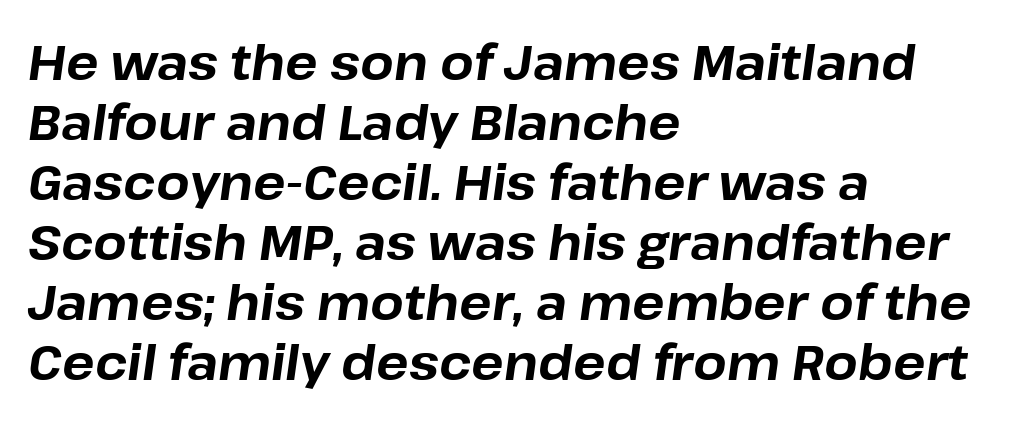
A typesetter would call this leading conventional body-copy spacing. The rendering keeps characters at their native spacing. These lines were composed using italics. The space directly below the letters is spotless. The glyphs have the mass of a bold cut.
